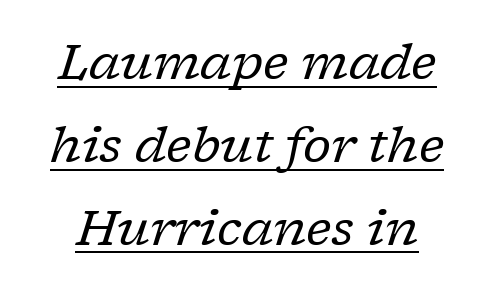
These lines are rendered in a variable-pitch font. This is serif lettering, the kind often seen in printed books. Compared with typical body copy, the letter spacing here is the same. Compared with ordinary roman type, these characters are visibly tilted. Descenders here cross a horizontal rule under the line. The rows are spaced the way most documents space them.
